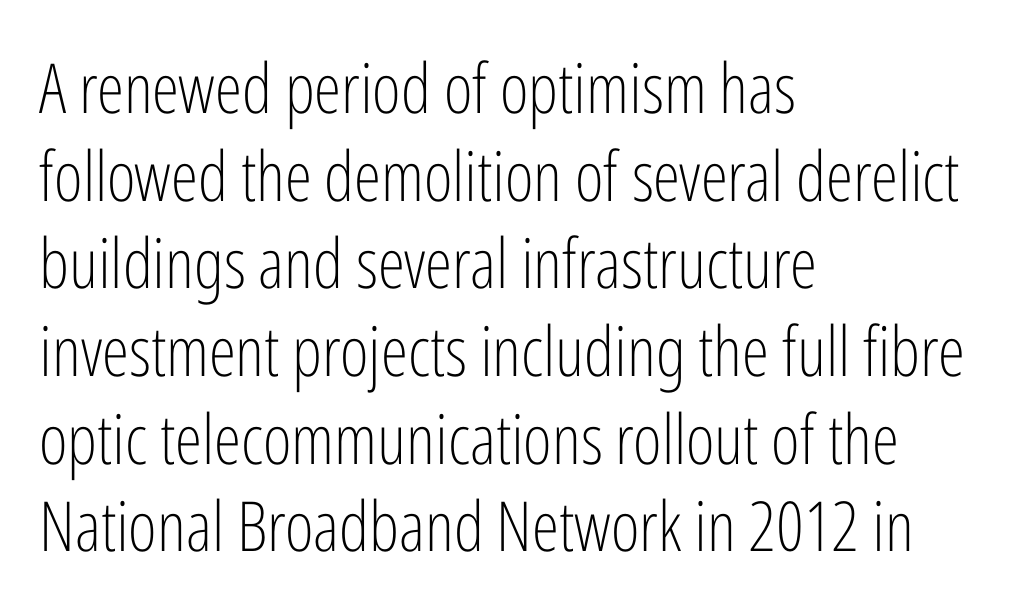
{"serif": "no", "italic": "no", "bold": "no", "weight": "light", "width": "condensed", "stroke_contrast": "low", "x_height": "medium", "monospaced": "no", "underline": "no", "align": "left", "line_spacing": "normal", "line_spacing_ratio": 1.27, "letter_spacing": "normal", "letter_spacing_em": 0.0, "glyph_px": 69}
